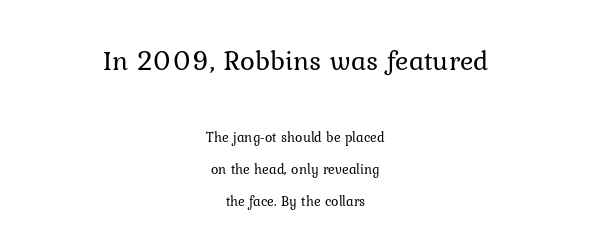
The image shows 28 px regular-weight serif type, upright; set centered, loose line spacing (2.3x), normal letter spacing, not underlined; the first (top) block is 2.0x larger; low stroke contrast and a medium x-height.
